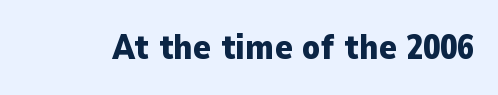
Q: Is the text bold? A: Yes.
Q: Is the text italic (slanted)? A: No, it is upright.
Q: Is the typeface a serif or a sans-serif typeface? A: Sans-serif.
Q: Is the text underlined? A: No.
Q: Is the spacing between letters normal or unusually wide? A: Normal.
Q: Width (condensed, normal, or wide)? A: Normal.
Q: Stroke contrast? A: Low.
Q: x-height? A: Medium.
Q: Monospaced? A: No.
